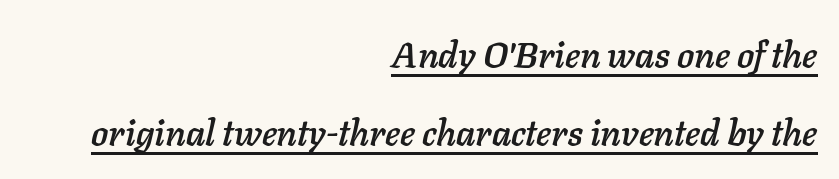
A typesetter would call this proportional, since set widths differ per character. Reading down the block, your eye finds every line finishing at a fixed right position. Short note: letters normally spaced. Like a heading marked for emphasis, these lines bear an underscore.
